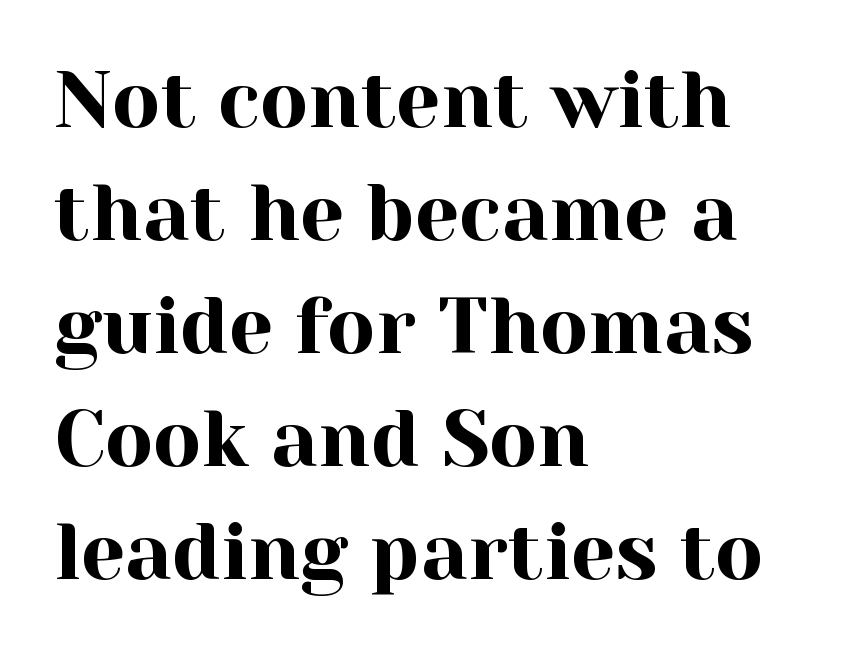
The image shows 79 px serif type, upright; set left-aligned, normal line spacing (1.43x), normal letter spacing, not underlined; a medium x-height.
